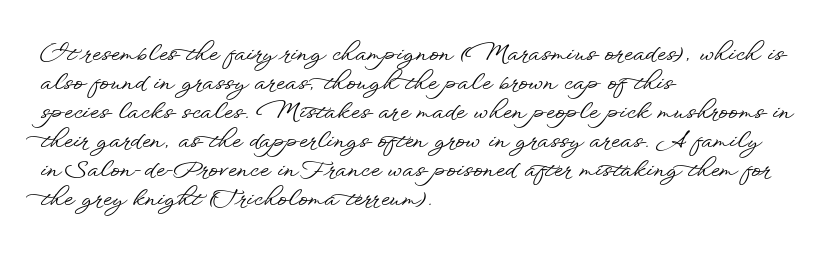
{"underline": "no", "align": "left", "line_spacing": "normal", "line_spacing_ratio": 1.26, "letter_spacing": "normal", "letter_spacing_em": 0.0, "glyph_px": 23}
